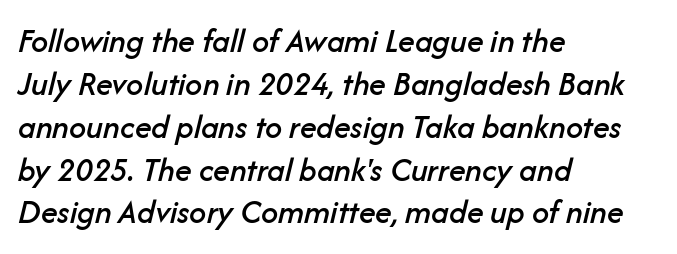
The image shows 34 px text type, italic (leaning right); set left-aligned, normal line spacing (1.26x), normal letter spacing, not underlined; low stroke contrast and a medium x-height.
